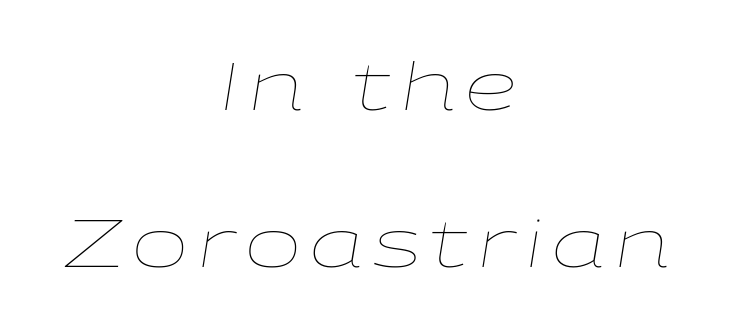
The image shows 67 px thin, wide type, italic (leaning right); set centered, loose line spacing (2.35x), not underlined; low stroke contrast and a medium x-height.
